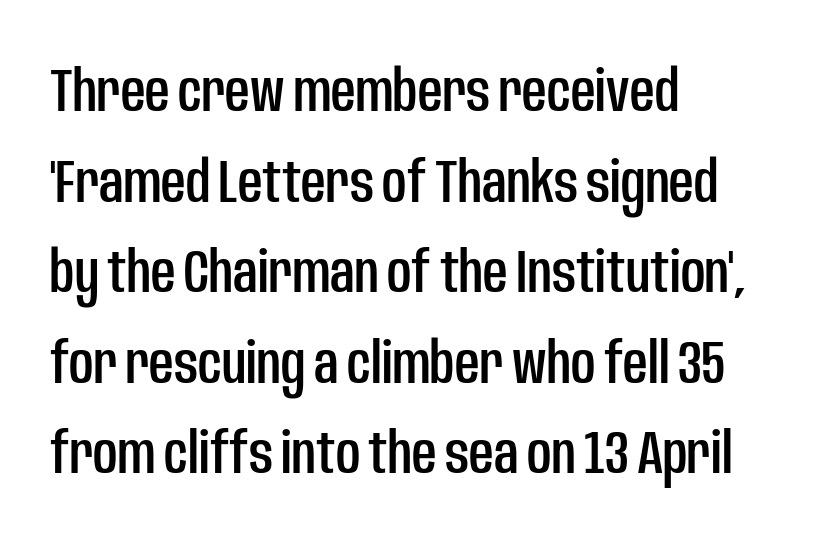
{"serif": "no", "italic": "no", "width": "condensed", "stroke_contrast": "low", "x_height": "large", "monospaced": "no", "underline": "no", "align": "left", "line_spacing": "normal", "line_spacing_ratio": 1.51, "letter_spacing": "normal", "letter_spacing_em": 0.0, "glyph_px": 60}
